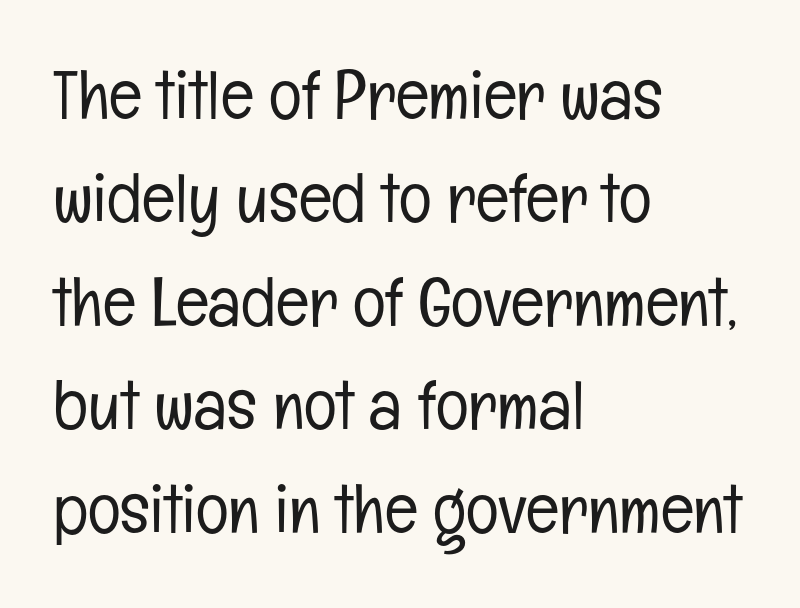
Q: Is the text bold? A: No.
Q: Is the text italic (slanted)? A: No, it is upright.
Q: Is the typeface a serif or a sans-serif typeface? A: Sans-serif.
Q: Is the text underlined? A: No.
Q: How is the paragraph aligned? A: Left-aligned.
Q: Is the spacing between letters normal or unusually wide? A: Normal.
Q: Is the spacing between lines tight, normal or loose? A: Normal.
Q: Width (condensed, normal, or wide)? A: Condensed.
Q: Stroke contrast? A: Low.
Q: x-height? A: Medium.
Q: Monospaced? A: No.
